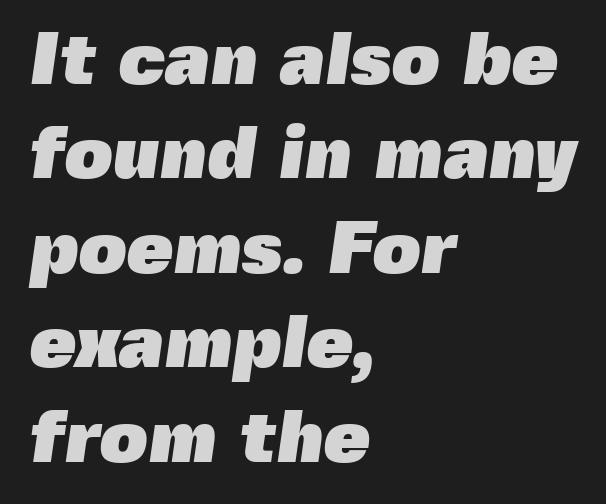
{"serif": "no", "bold": "yes", "weight": "heavy", "width": "normal", "x_height": "medium", "monospaced": "no", "underline": "no", "align": "left", "line_spacing": "normal", "line_spacing_ratio": 1.26, "letter_spacing": "normal", "letter_spacing_em": 0.0, "glyph_px": 75}
